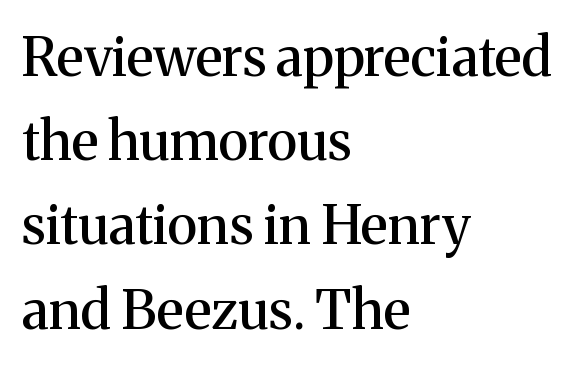
Q: Is the text italic (slanted)? A: No, it is upright.
Q: Is the typeface a serif or a sans-serif typeface? A: Serif.
Q: Is the text underlined? A: No.
Q: How is the paragraph aligned? A: Left-aligned.
Q: Is the spacing between letters normal or unusually wide? A: Normal.
Q: Is the spacing between lines tight, normal or loose? A: Normal.
Q: Width (condensed, normal, or wide)? A: Normal.
Q: Stroke contrast? A: Medium.
Q: x-height? A: Medium.
Q: Monospaced? A: No.
